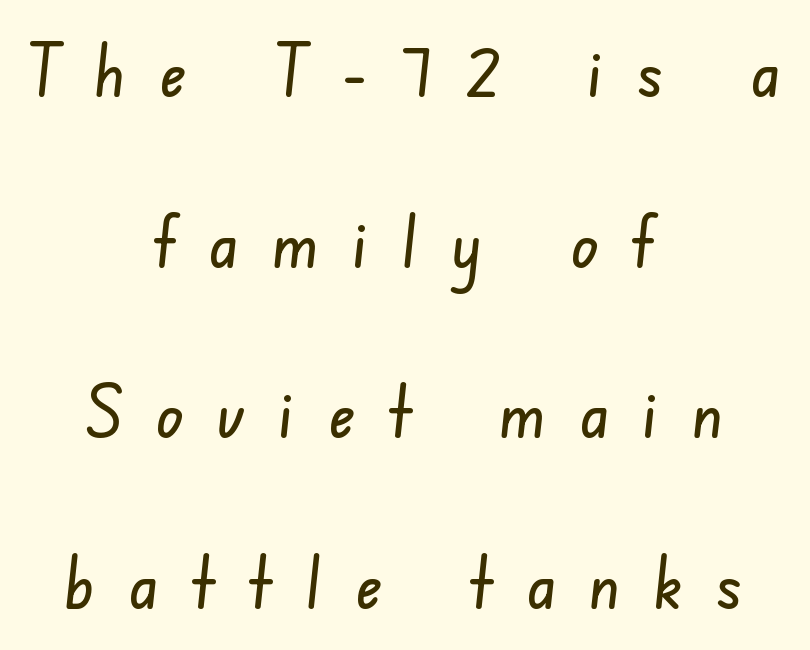
{"serif": "no", "width": "condensed", "stroke_contrast": "low", "x_height": "small", "monospaced": "no", "underline": "no", "align": "center", "line_spacing": "loose", "line_spacing_ratio": 2.37, "letter_spacing": "wide", "letter_spacing_em": 0.47, "glyph_px": 72}
